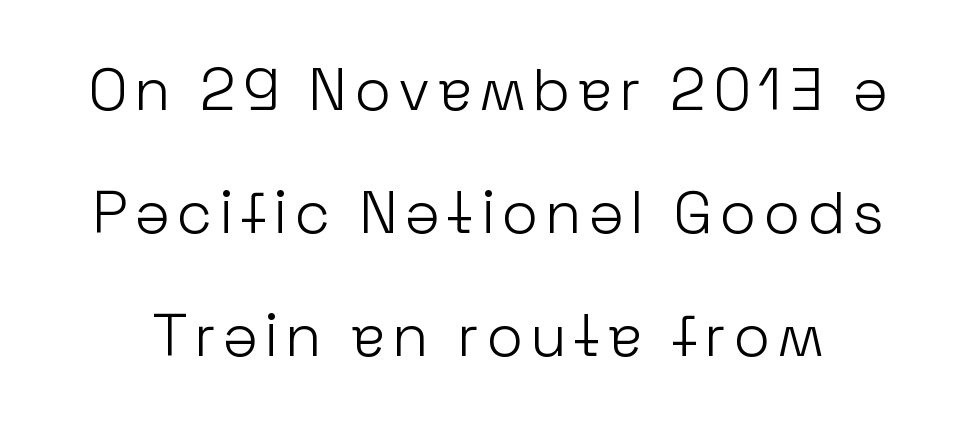
The image shows 60 px light sans-serif type, upright; set loose line spacing (2.05x), not underlined; low stroke contrast and a medium x-height.
